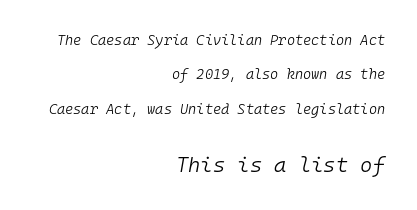
{"italic": "yes", "lean": "right", "slant_degrees": 10, "bold": "no", "underline": "no", "align": "right", "line_spacing": "loose", "line_spacing_ratio": 2.46, "letter_spacing": "normal", "letter_spacing_em": 0.0, "larger_block": "second", "size_ratio": 1.5, "glyph_px": 21}
